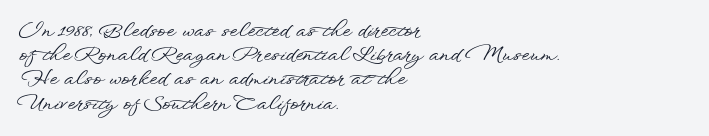
The image shows 20 px text type; set left-aligned, line spacing 1.21x, normal letter spacing, not underlined.
